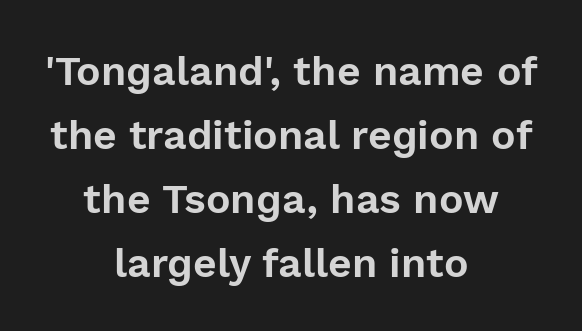
{"serif": "no", "italic": "no", "width": "normal", "x_height": "medium", "monospaced": "no", "underline": "no", "align": "center", "line_spacing": "normal", "line_spacing_ratio": 1.56, "letter_spacing": "normal", "letter_spacing_em": 0.0, "glyph_px": 41}
